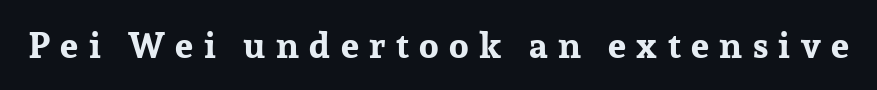
The image shows 36 px bold serif type, upright; set unusually wide letter spacing (+0.29 em), not underlined; low stroke contrast and a medium x-height.
